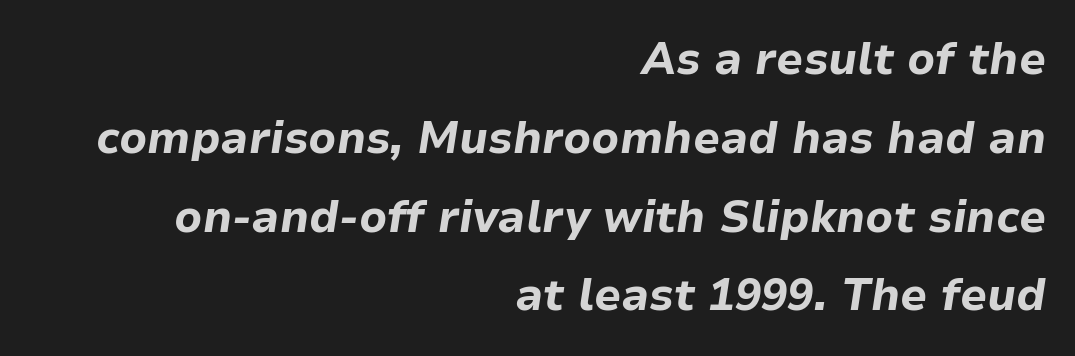
Q: Is the text bold? A: Yes.
Q: Is the text italic (slanted)? A: Yes, it leans right by about 9 degrees.
Q: Is the text underlined? A: No.
Q: How is the paragraph aligned? A: Right-aligned.
Q: Is the spacing between letters normal or unusually wide? A: Normal.
Q: Width (condensed, normal, or wide)? A: Normal.
Q: Stroke contrast? A: Low.
Q: x-height? A: Medium.
Q: Monospaced? A: No.
